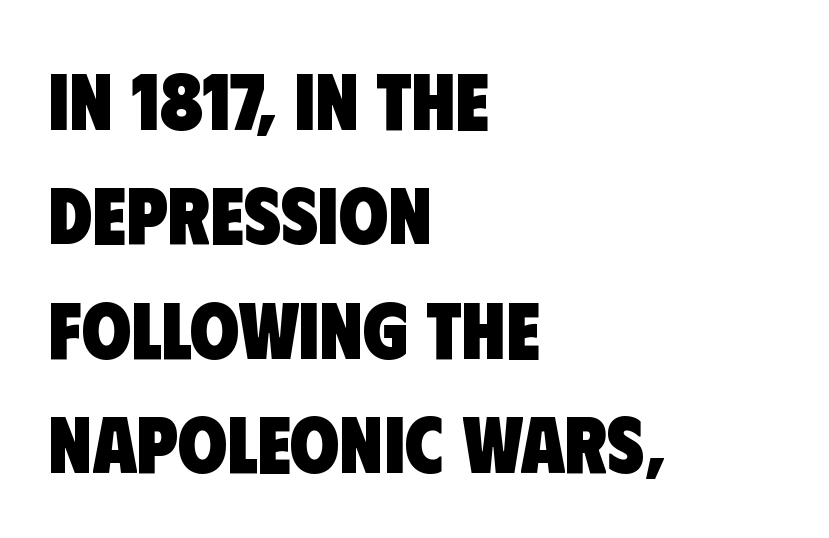
Q: Is the text bold? A: Yes.
Q: Is the typeface a serif or a sans-serif typeface? A: Sans-serif.
Q: Is the text underlined? A: No.
Q: How is the paragraph aligned? A: Left-aligned.
Q: Is the spacing between letters normal or unusually wide? A: Normal.
Q: Is the spacing between lines tight, normal or loose? A: Normal.
Q: Width (condensed, normal, or wide)? A: Condensed.
Q: Stroke contrast? A: Low.
Q: x-height? A: Large.
Q: Monospaced? A: No.
